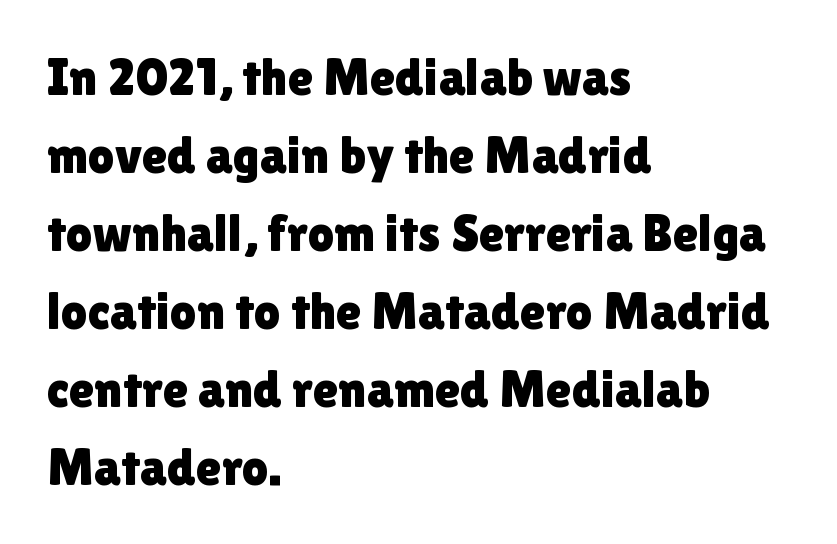
Q: Is the text italic (slanted)? A: No, it is upright.
Q: Is the typeface a serif or a sans-serif typeface? A: Sans-serif.
Q: Is the text underlined? A: No.
Q: How is the paragraph aligned? A: Left-aligned.
Q: Is the spacing between letters normal or unusually wide? A: Normal.
Q: Is the spacing between lines tight, normal or loose? A: Normal.
Q: Width (condensed, normal, or wide)? A: Normal.
Q: x-height? A: Medium.
Q: Monospaced? A: No.
